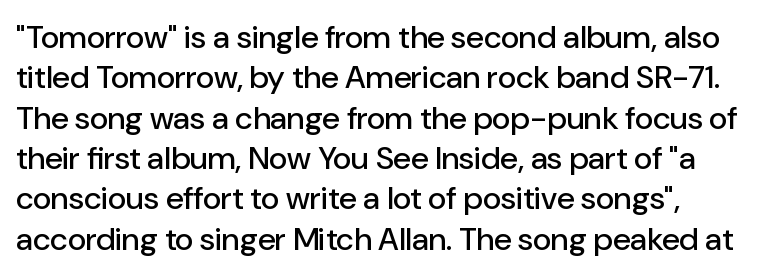
{"serif": "no", "italic": "no", "width": "normal", "stroke_contrast": "low", "x_height": "medium", "monospaced": "no", "underline": "no", "line_spacing": "normal", "line_spacing_ratio": 1.26, "letter_spacing": "normal", "letter_spacing_em": 0.0, "glyph_px": 32}
